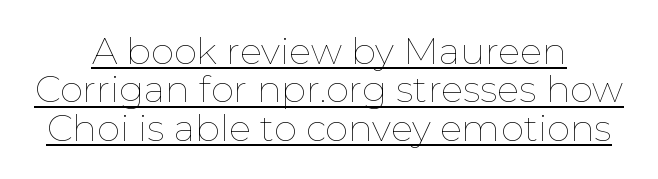
The image shows 37 px thin type, upright; set centered, tight line spacing (1.04x), normal letter spacing, underlined; low stroke contrast and a medium x-height.
